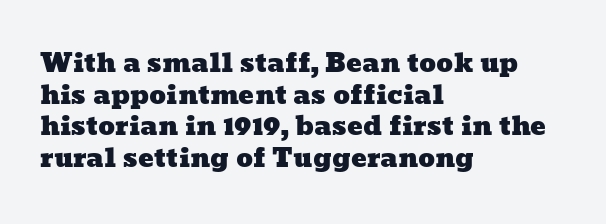
Beneath every word, the page is bare. This rendering leaves character spacing at its baseline value. Casual observation: everything's shoved over to the left.
